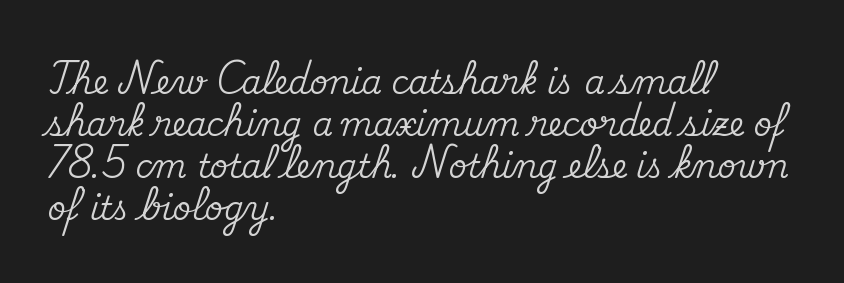
The image shows 32 px serif type; set left-aligned, normal line spacing (1.31x), normal letter spacing, not underlined; medium stroke contrast and a small x-height.
